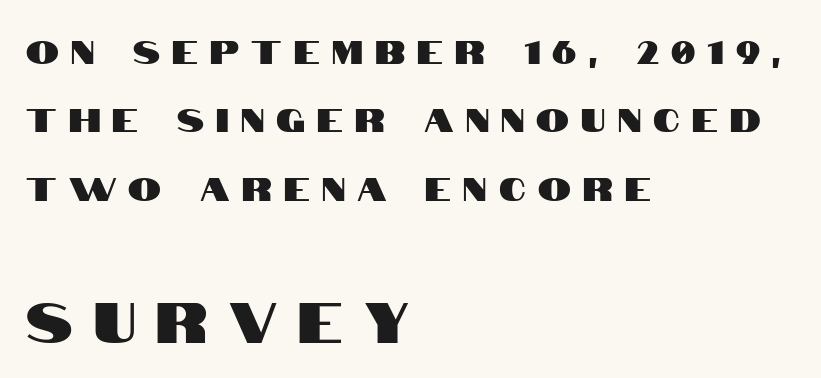
Q: Is the text italic (slanted)? A: No, it is upright.
Q: Is the typeface a serif or a sans-serif typeface? A: Sans-serif.
Q: Is the text underlined? A: No.
Q: How is the paragraph aligned? A: Left-aligned.
Q: Is the spacing between letters normal or unusually wide? A: Unusually wide.
Q: Is the spacing between lines tight, normal or loose? A: Loose.
Q: Which block of text is set in a larger size, the first (top) or the second (bottom)? A: The second (bottom) one.
Q: Width (condensed, normal, or wide)? A: Condensed.
Q: Stroke contrast? A: High.
Q: x-height? A: Large.
Q: Monospaced? A: No.
